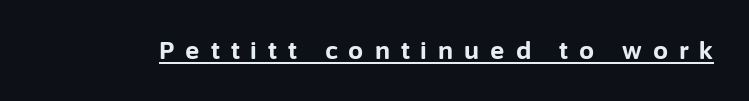
The font's upright variant was chosen for this text. Characters follow at a spacing far wider than the type designer built in. The glyphs have the mass of a bold cut. The sample's only ornament is a line tracing under the words.
